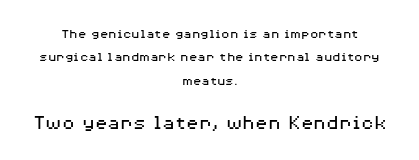
Q: Is the text bold? A: No.
Q: Is the text italic (slanted)? A: No, it is upright.
Q: Is the text underlined? A: No.
Q: How is the paragraph aligned? A: Centered.
Q: Is the spacing between letters normal or unusually wide? A: Normal.
Q: Is the spacing between lines tight, normal or loose? A: Normal.
Q: Which block of text is set in a larger size, the first (top) or the second (bottom)? A: The second (bottom) one.
